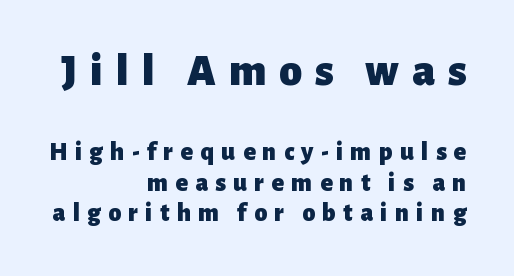
Two sizes are in play, and the larger belongs to the first block. This rendering uses right alignment, leaving the left contour irregular. Letter spacing: wide. Tall strokes in this sample are plumb rather than angled. Only glyphs here, with clear space below each row. Every letter is thick-stroked: bold, no question.
